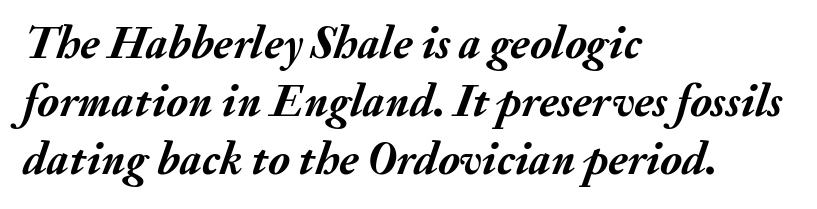
Q: Is the text bold? A: Yes.
Q: Is the text italic (slanted)? A: Yes, it leans right by about 20 degrees.
Q: Is the text underlined? A: No.
Q: How is the paragraph aligned? A: Left-aligned.
Q: Is the spacing between letters normal or unusually wide? A: Normal.
Q: Is the spacing between lines tight, normal or loose? A: Normal.
Q: Width (condensed, normal, or wide)? A: Normal.
Q: Stroke contrast? A: Medium.
Q: x-height? A: Small.
Q: Monospaced? A: No.
